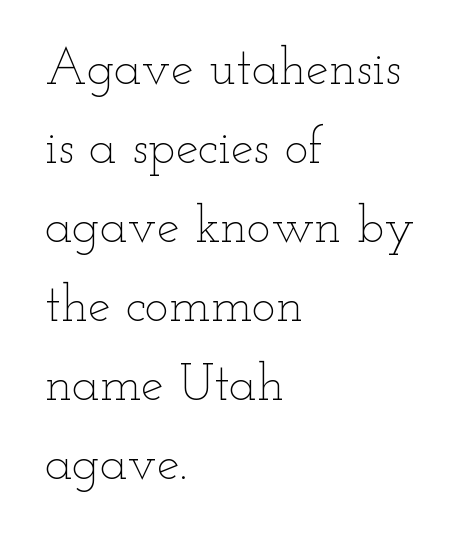
Q: Is the text bold? A: No.
Q: Is the text italic (slanted)? A: No, it is upright.
Q: Is the text underlined? A: No.
Q: How is the paragraph aligned? A: Left-aligned.
Q: Is the spacing between letters normal or unusually wide? A: Normal.
Q: Is the spacing between lines tight, normal or loose? A: Normal.
Q: Width (condensed, normal, or wide)? A: Wide.
Q: Stroke contrast? A: Low.
Q: x-height? A: Small.
Q: Monospaced? A: No.
